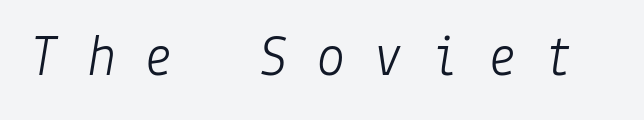
{"italic": "yes", "lean": "right", "slant_degrees": 9, "bold": "no", "weight": "light", "width": "normal", "stroke_contrast": "low", "x_height": "medium", "underline": "no", "letter_spacing": "wide", "letter_spacing_em": 0.47, "glyph_px": 59}
